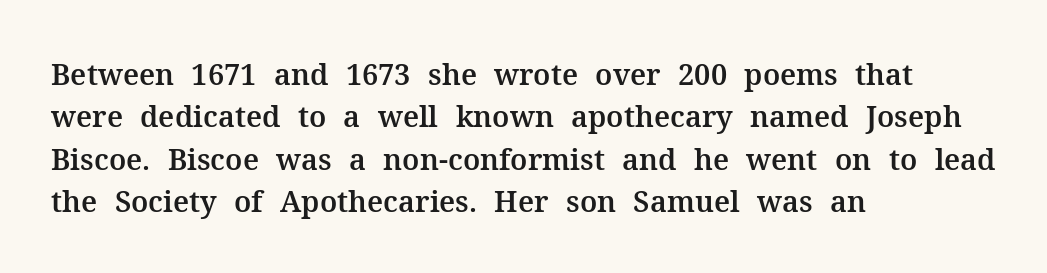
Every stem runs plumb, perpendicular to the baseline. Note the varied advance widths — an 'i' is clearly narrower than an 'm'. Does extra space separate the letters? No, they use regular spacing. Horizontal bands of white between lines are of average thickness. If you drew a ruler down the left edge, every line would touch it. These lines are composed in type with serifs.
